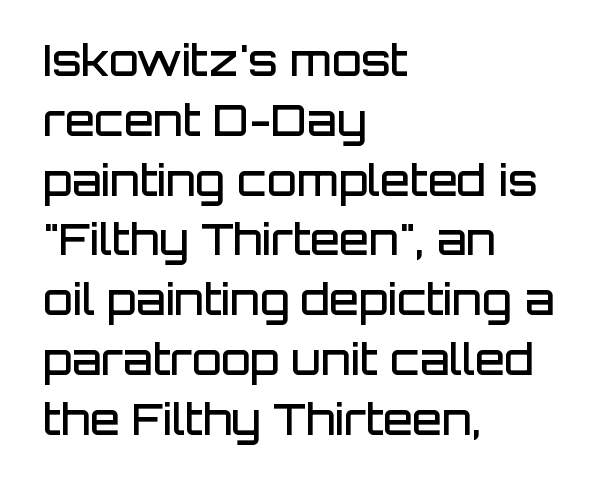
Leftover space on each line is placed entirely after the last word. Each letter keeps its own natural width here, so spacing adapts to shape. Quick note: interline space is typical. Nothing unusual about the tracking: characters are spaced as the font intends.
